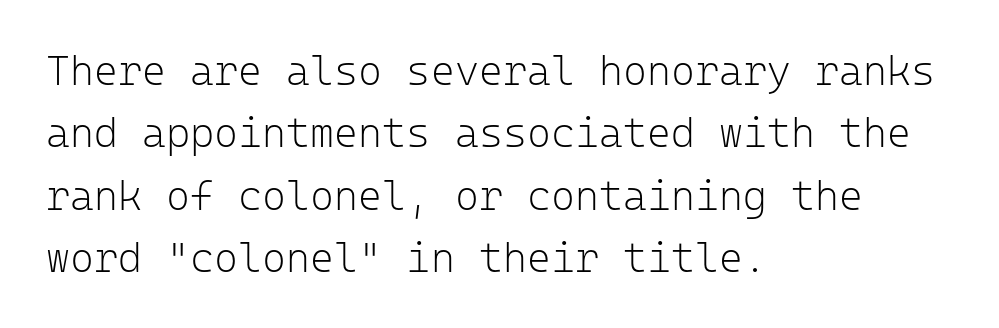
{"serif": "no", "italic": "no", "bold": "no", "weight": "light", "width": "normal", "stroke_contrast": "low", "x_height": "medium", "monospaced": "yes", "underline": "no", "align": "left", "line_spacing": "normal", "line_spacing_ratio": 1.52, "letter_spacing": "normal", "letter_spacing_em": 0.0, "glyph_px": 41}
